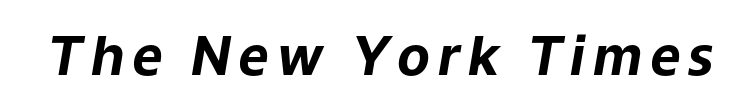
Q: Is the text bold? A: Yes.
Q: Is the text italic (slanted)? A: Yes, it leans right by about 9 degrees.
Q: Is the text underlined? A: No.
Q: Width (condensed, normal, or wide)? A: Normal.
Q: Stroke contrast? A: Low.
Q: x-height? A: Medium.
Q: Monospaced? A: No.
